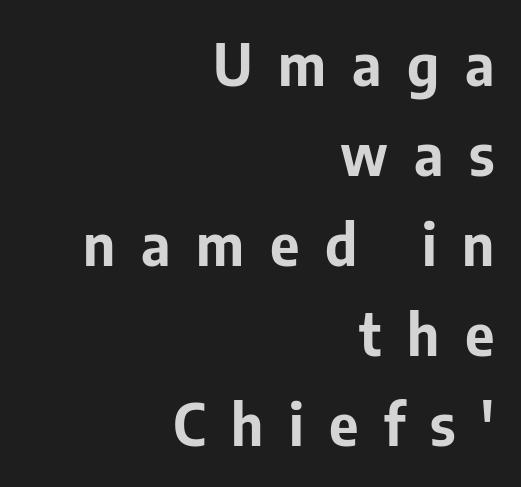
Q: Is the text bold? A: Yes.
Q: Is the text italic (slanted)? A: No, it is upright.
Q: Is the typeface a serif or a sans-serif typeface? A: Sans-serif.
Q: Is the text underlined? A: No.
Q: How is the paragraph aligned? A: Right-aligned.
Q: Is the spacing between letters normal or unusually wide? A: Unusually wide.
Q: Is the spacing between lines tight, normal or loose? A: Normal.
Q: Width (condensed, normal, or wide)? A: Normal.
Q: Stroke contrast? A: Low.
Q: x-height? A: Medium.
Q: Monospaced? A: No.
